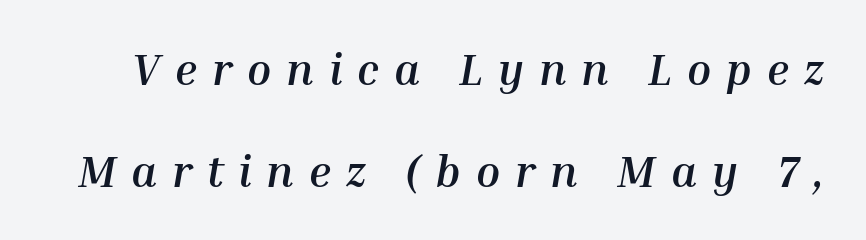
Underline: absent. The specimen reads as italic at a glance. The face used here is proportionally spaced, like ordinary book or web type. Regarding leading, the lines here are spaced well apart.
